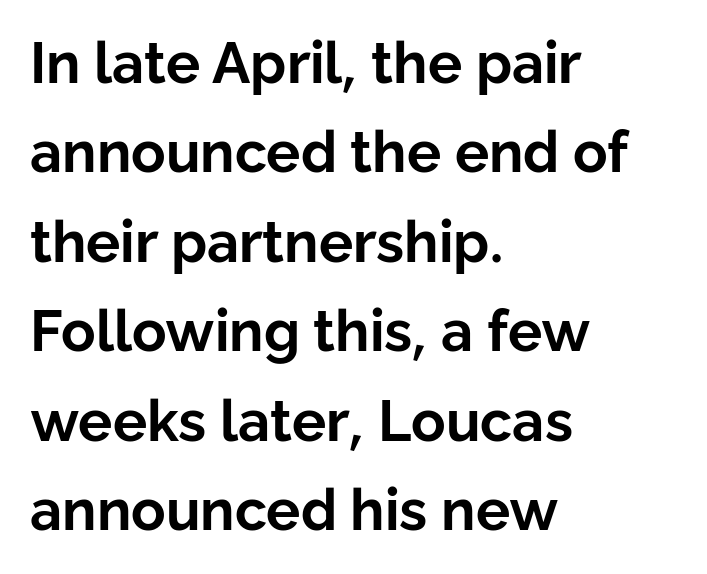
{"serif": "no", "italic": "no", "bold": "yes", "weight": "bold", "width": "normal", "stroke_contrast": "low", "x_height": "medium", "monospaced": "no", "underline": "no", "align": "left", "line_spacing": "normal", "line_spacing_ratio": 1.57, "letter_spacing": "normal", "letter_spacing_em": 0.0, "glyph_px": 57}
